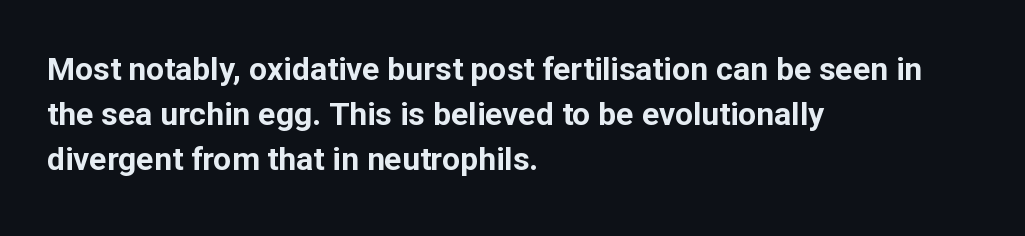
The letters advance in unequal steps, a hallmark of proportional type. In CSS terms this would be text-align: left. Words appear dense and cohesive because spacing is normal. A typesetter would label this face a sans. Descenders hang freely into open space.
